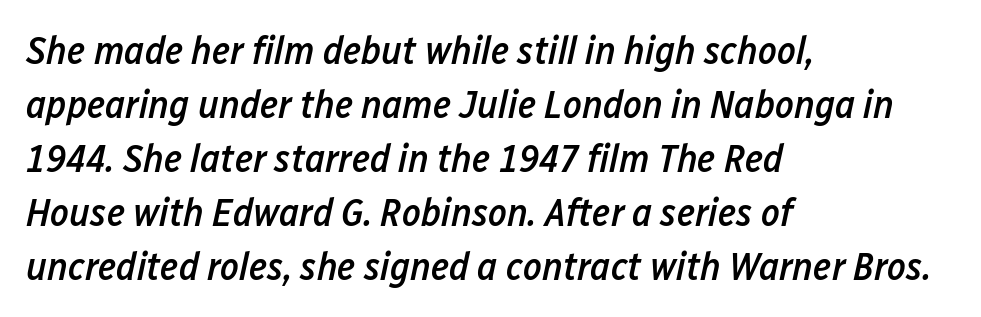
The image shows 40 px semibold, condensed type, italic (leaning right); set left-aligned, normal line spacing (1.35x), normal letter spacing, not underlined; low stroke contrast and a medium x-height.
